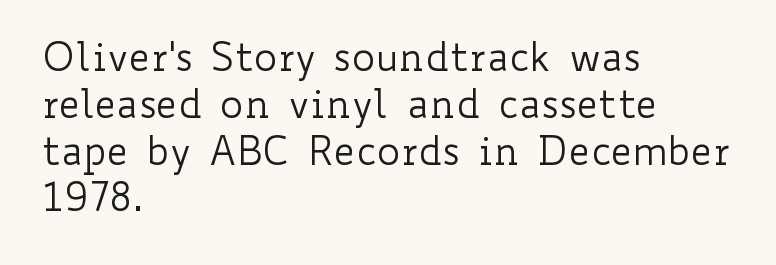
{"italic": "no", "bold": "no", "weight": "regular", "width": "wide", "stroke_contrast": "low", "x_height": "small", "monospaced": "no", "underline": "no", "align": "left", "line_spacing_ratio": 1.2, "letter_spacing": "normal", "letter_spacing_em": 0.0, "glyph_px": 39}
